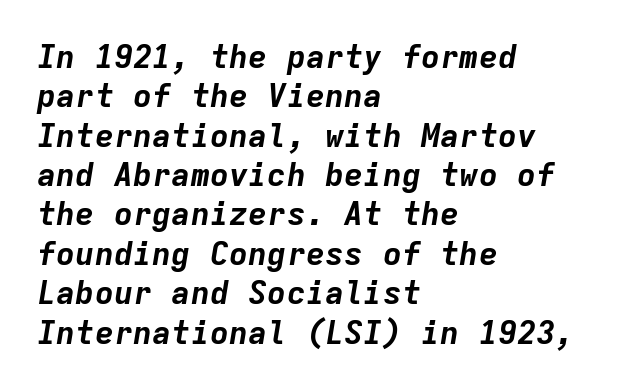
{"italic": "yes", "lean": "right", "slant_degrees": 9, "bold": "yes", "weight": "bold", "width": "normal", "stroke_contrast": "low", "x_height": "medium", "monospaced": "yes", "underline": "no", "align": "left", "line_spacing_ratio": 1.23, "letter_spacing": "normal", "letter_spacing_em": 0.0, "glyph_px": 32}
